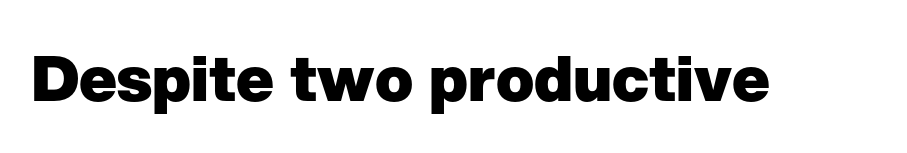
Set as a true bold cut, around the 700 mark. The typography opts for an upright posture over an oblique one. Check where the strokes stop: nothing finishes them off — pure sans. Spacing verdict: proportional, widths tailored to each character.
